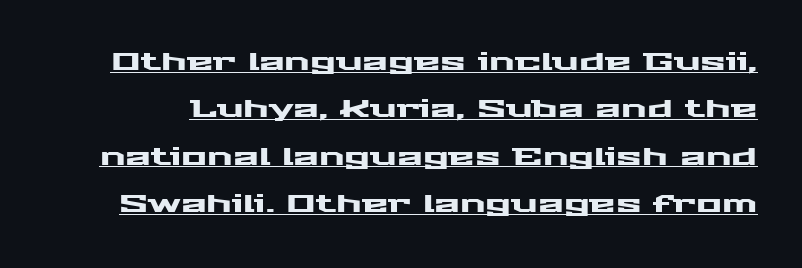
The image shows 24 px text type, upright; set loose line spacing (1.97x), normal letter spacing, underlined.
